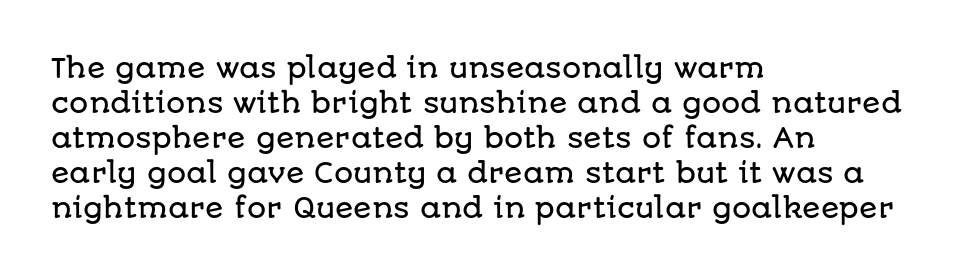
Q: Is the text italic (slanted)? A: No, it is upright.
Q: Is the text underlined? A: No.
Q: How is the paragraph aligned? A: Left-aligned.
Q: Is the spacing between letters normal or unusually wide? A: Normal.
Q: Is the spacing between lines tight, normal or loose? A: Normal.
